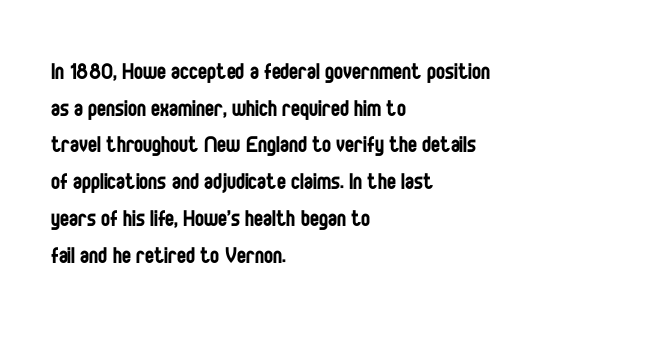
{"italic": "no", "bold": "no", "underline": "no", "align": "left", "line_spacing": "normal", "line_spacing_ratio": 1.36, "letter_spacing": "normal", "letter_spacing_em": 0.0, "glyph_px": 27}
